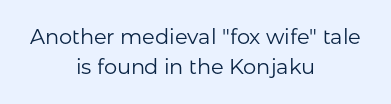
Q: Is the text bold? A: No.
Q: Is the text italic (slanted)? A: No, it is upright.
Q: Is the text underlined? A: No.
Q: How is the paragraph aligned? A: Centered.
Q: Is the spacing between letters normal or unusually wide? A: Normal.
Q: Is the spacing between lines tight, normal or loose? A: Normal.
